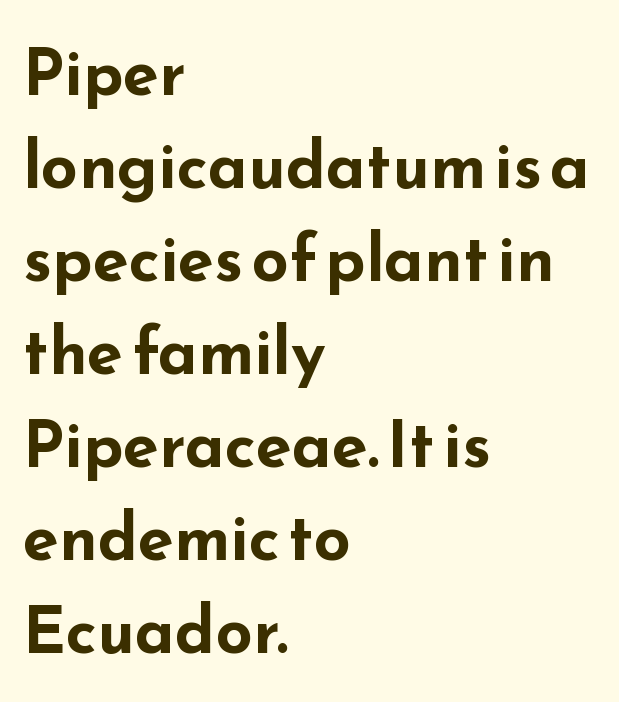
Serifs: no, the terminals of the letterforms are clean. The sample has been set heavy, in full bold. This rendering leaves character spacing at its baseline value. Only glyphs here, with clear space below each row. The typography opts for an upright posture over an oblique one. Looks like regular typesetting: each glyph gets only the width it needs.
